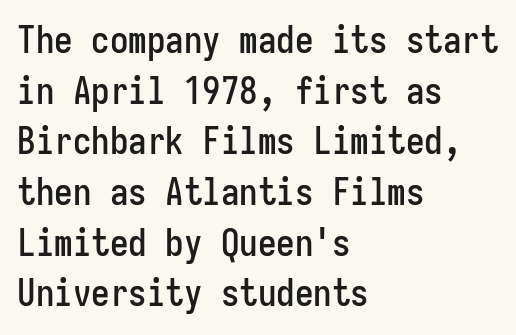
Q: Is the text italic (slanted)? A: No, it is upright.
Q: Is the typeface a serif or a sans-serif typeface? A: Sans-serif.
Q: Is the text underlined? A: No.
Q: How is the paragraph aligned? A: Left-aligned.
Q: Is the spacing between letters normal or unusually wide? A: Normal.
Q: Is the spacing between lines tight, normal or loose? A: Normal.
Q: Width (condensed, normal, or wide)? A: Condensed.
Q: Stroke contrast? A: Low.
Q: x-height? A: Medium.
Q: Monospaced? A: Yes.
